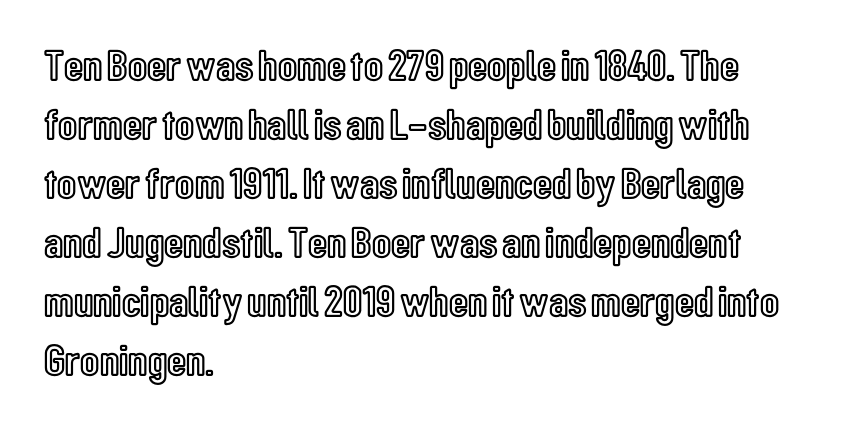
{"italic": "no", "width": "condensed", "x_height": "medium", "monospaced": "no", "underline": "no", "align": "left", "line_spacing": "normal", "line_spacing_ratio": 1.34, "letter_spacing": "normal", "letter_spacing_em": 0.0, "glyph_px": 44}
